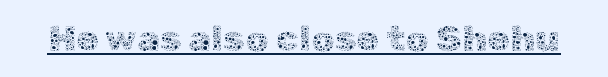
{"italic": "no", "bold": "no", "weight": "thin", "width": "normal", "x_height": "medium", "monospaced": "no", "underline": "yes", "letter_spacing": "normal", "letter_spacing_em": 0.0, "glyph_px": 37}
